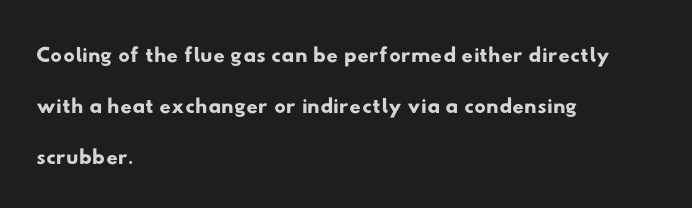
Type without underlining. Varying glyph widths throughout — classic text-font behaviour. Between one letter and the next there's only the usual sliver of space. If you measured baseline to baseline, you'd find a middling distance. Visually the block forms a straight wall on the left and a jagged coastline on the right. The typeface chosen for these lines omits serifs.
